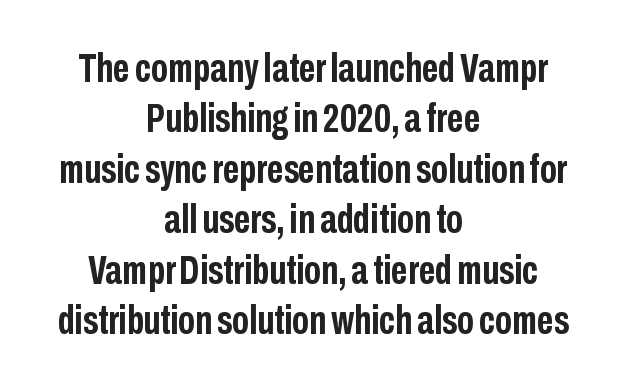
The image shows 41 px semibold, condensed sans-serif type, upright; set centered, line spacing 1.23x, normal letter spacing, not underlined; low stroke contrast and a medium x-height.
